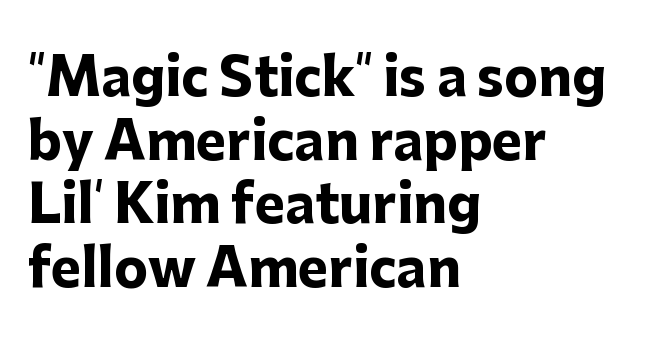
{"serif": "no", "italic": "no", "bold": "yes", "weight": "heavy", "width": "normal", "stroke_contrast": "low", "x_height": "medium", "monospaced": "no", "underline": "no", "align": "left", "line_spacing": "normal", "line_spacing_ratio": 1.25, "letter_spacing": "normal", "letter_spacing_em": 0.0, "glyph_px": 51}
